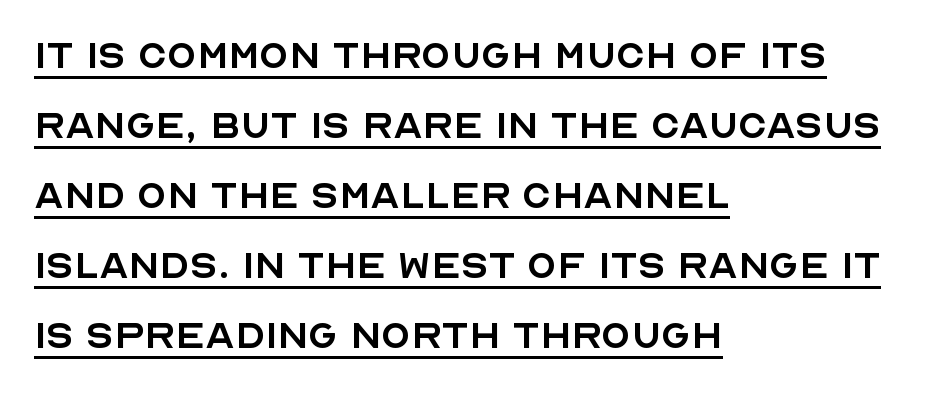
{"serif": "no", "italic": "no", "bold": "no", "weight": "regular", "width": "normal", "x_height": "large", "monospaced": "no", "underline": "yes", "align": "left", "line_spacing": "normal", "line_spacing_ratio": 1.46, "letter_spacing": "normal", "letter_spacing_em": 0.0, "glyph_px": 48}
